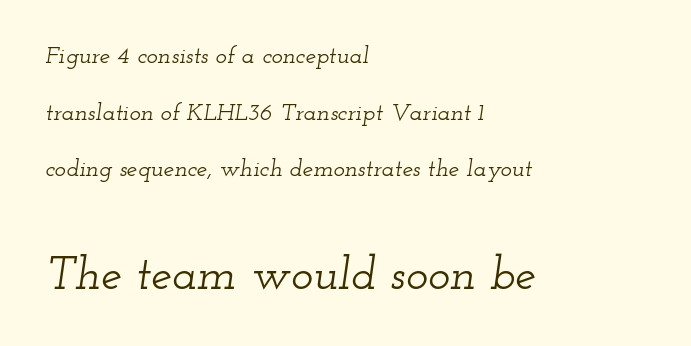
{"serif": "yes", "italic": "yes", "lean": "right", "slant_degrees": 12, "width": "wide", "stroke_contrast": "low", "x_height": "small", "monospaced": "no", "underline": "no", "align": "left", "line_spacing": "loose", "line_spacing_ratio": 2.36, "letter_spacing": "normal", "letter_spacing_em": 0.0, "larger_block": "second", "size_ratio": 1.96, "glyph_px": 47}
